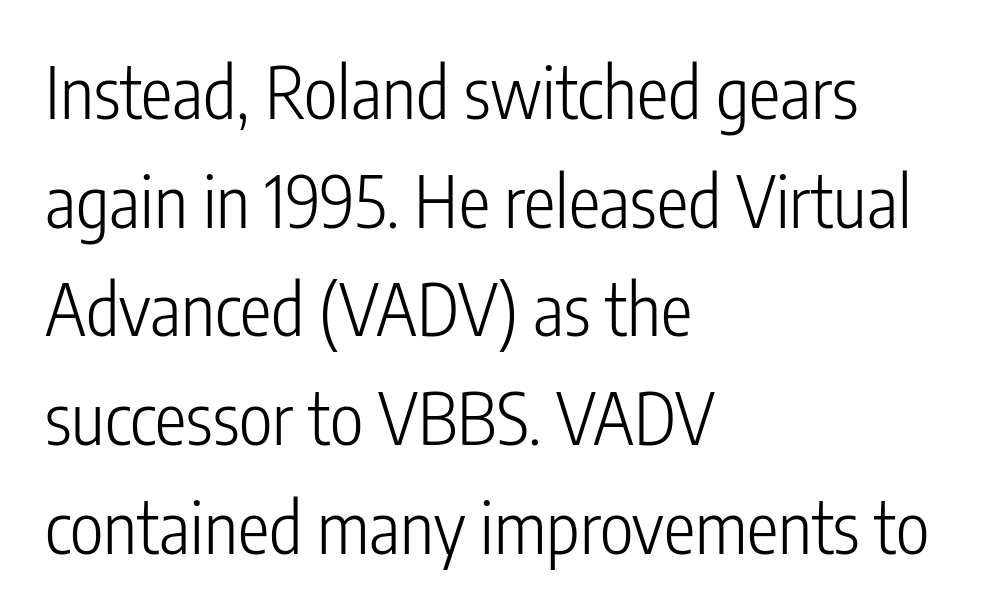
The image shows 71 px light, condensed sans-serif type, upright; set left-aligned, normal line spacing (1.53x), normal letter spacing, not underlined; low stroke contrast and a medium x-height.
